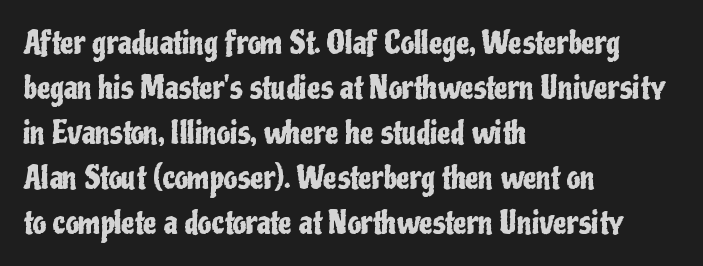
The image shows 30 px condensed sans-serif type, upright; set left-aligned, normal line spacing (1.5x), normal letter spacing, not underlined; low stroke contrast and a medium x-height.
